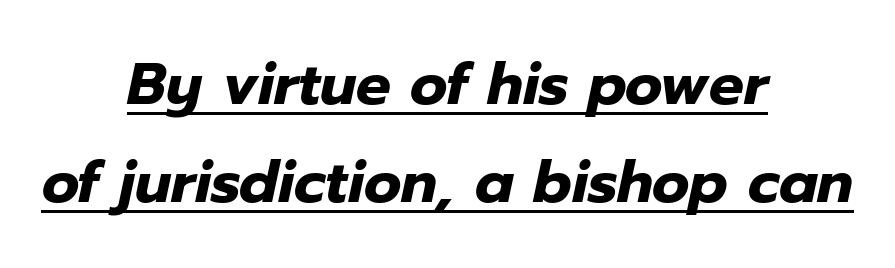
The lettering tilts uniformly, giving the passage an italic look. Underlined type. Looks like regular typesetting: each glyph gets only the width it needs. Chunky letters — that's bold for sure.
